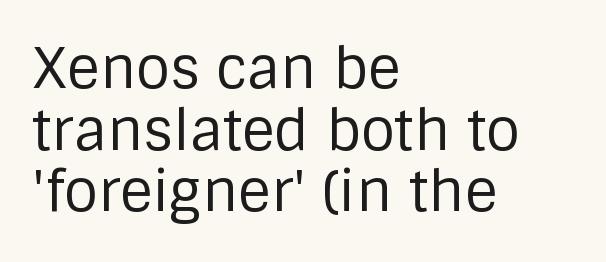
The image shows 56 px regular-weight sans-serif type, upright; set left-aligned, tight line spacing (1.1x), normal letter spacing, not underlined; low stroke contrast and a large x-height.
